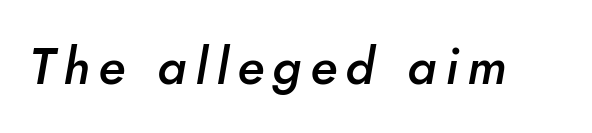
{"italic": "yes", "lean": "right", "slant_degrees": 10, "bold": "semi", "weight": "semibold", "width": "normal", "stroke_contrast": "low", "x_height": "small", "monospaced": "no", "underline": "no", "glyph_px": 51}
